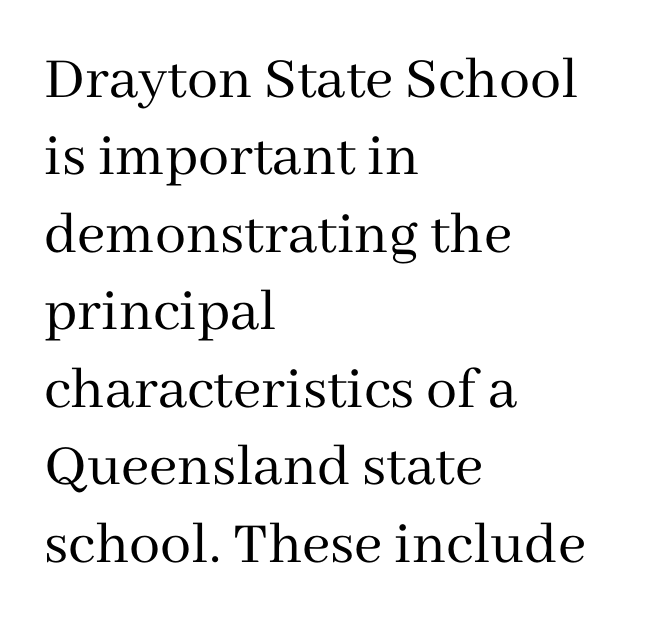
The typeface chosen for these lines features serifs. Honestly, the letter spacing is just normal — you wouldn't notice it. Posture: upright roman. The paragraph shown leans on its left margin. The designer left line spacing at the default. Ink coverage per letter is moderate at most.
